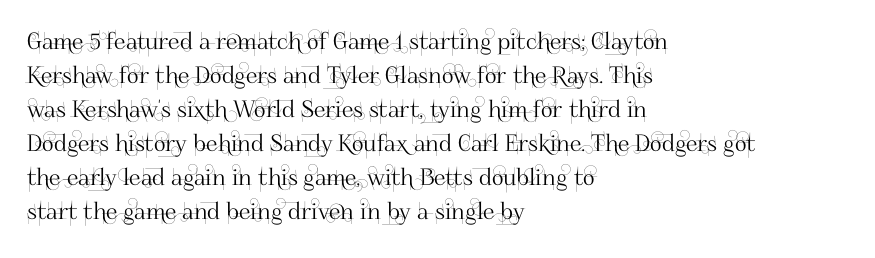
The image shows 23 px text type, upright; set left-aligned, normal line spacing (1.48x), normal letter spacing, not underlined.
